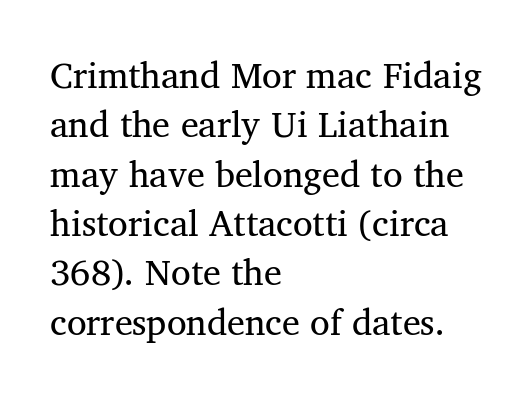
The image shows 36 px regular-weight serif type, upright; set left-aligned, normal line spacing (1.37x), normal letter spacing, not underlined; medium stroke contrast and a medium x-height.
